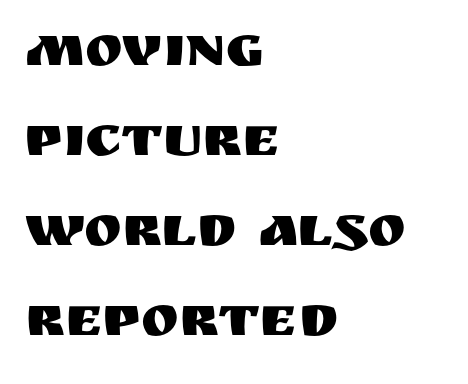
Q: Is the text italic (slanted)? A: No, it is upright.
Q: Is the typeface a serif or a sans-serif typeface? A: Sans-serif.
Q: Is the text underlined? A: No.
Q: How is the paragraph aligned? A: Left-aligned.
Q: Is the spacing between letters normal or unusually wide? A: Normal.
Q: Is the spacing between lines tight, normal or loose? A: Normal.
Q: Width (condensed, normal, or wide)? A: Normal.
Q: Stroke contrast? A: Medium.
Q: x-height? A: Large.
Q: Monospaced? A: No.
